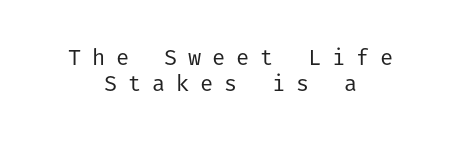
{"italic": "no", "bold": "no", "underline": "no", "align": "center", "line_spacing_ratio": 1.17, "letter_spacing": "wide", "letter_spacing_em": 0.49, "glyph_px": 22}
